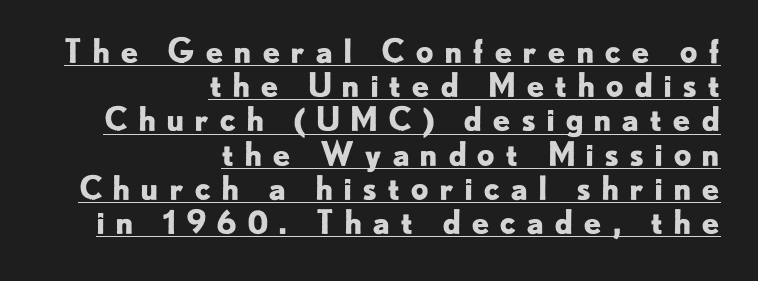
Typeset ragged left — the right edge is the straight one. Italic: no, the glyphs are upright roman. The passage shown is typed in a proportional face where columns would drift. Tracking here is generous; glyphs stand well apart from one another.
